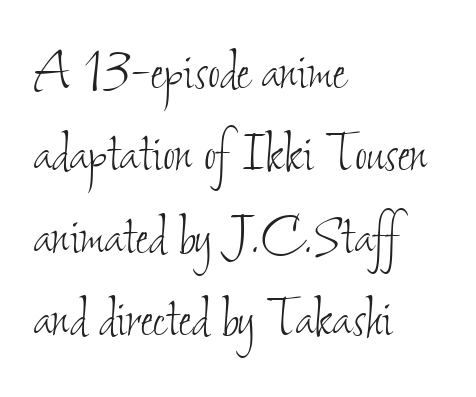
Q: Is the text bold? A: No.
Q: Is the text underlined? A: No.
Q: How is the paragraph aligned? A: Left-aligned.
Q: Is the spacing between letters normal or unusually wide? A: Normal.
Q: Is the spacing between lines tight, normal or loose? A: Normal.
Q: Width (condensed, normal, or wide)? A: Condensed.
Q: Stroke contrast? A: Low.
Q: x-height? A: Small.
Q: Monospaced? A: No.
